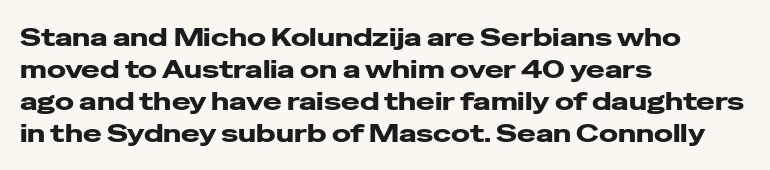
Summary of vertical rhythm: regular, with standard interline spacing. The string is rendered with underlining switched off. This rendering uses left alignment, leaving the right contour irregular. The lettering stays uniformly vertical, giving the passage a roman look. The horizontal fit of the characters is conventional and even.
